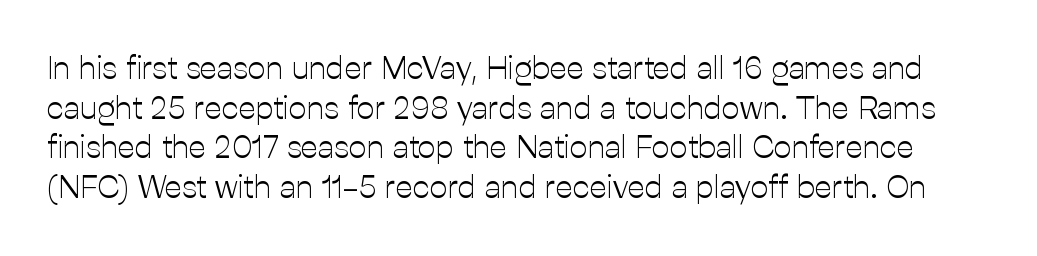
The lettering stays uniformly vertical, giving the passage a roman look. Note the varied advance widths — an 'i' is clearly narrower than an 'm'. Type style note: lacks serifs. The gap between lines stays unmarked.
